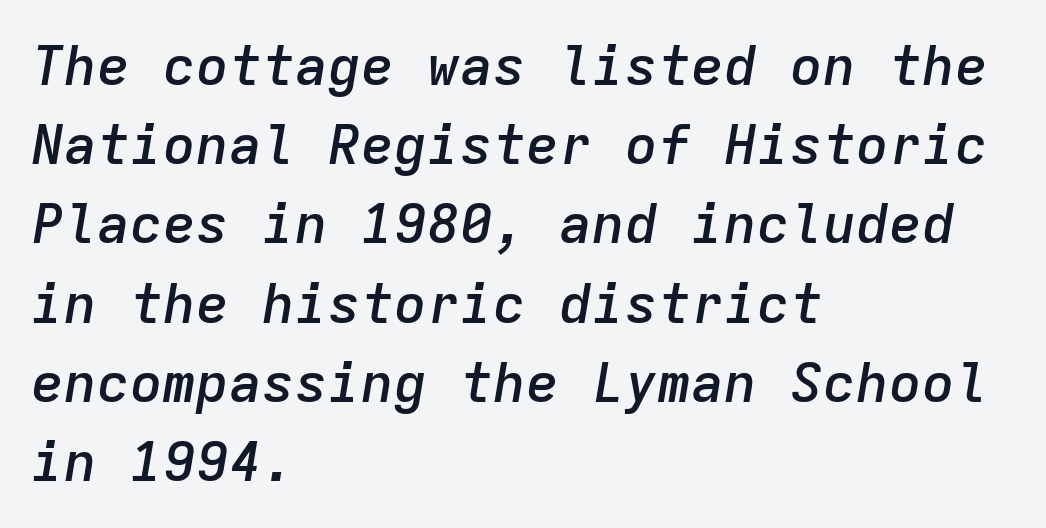
Strokes here are thickened, but only to semibold level. This block has exactly the height ordinary leading produces. In terms of posture, this sample is oblique. Short note: letters normally spaced. This rendering features lettering with no underline.
